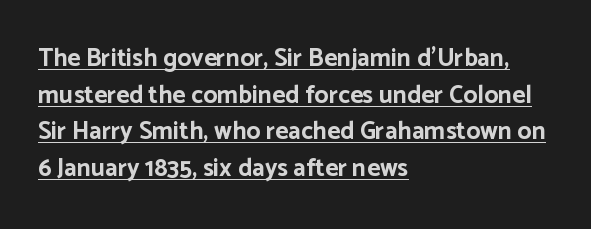
{"italic": "no", "bold": "yes", "underline": "yes", "align": "left", "line_spacing": "normal", "line_spacing_ratio": 1.47, "letter_spacing": "normal", "letter_spacing_em": 0.0, "glyph_px": 25}
